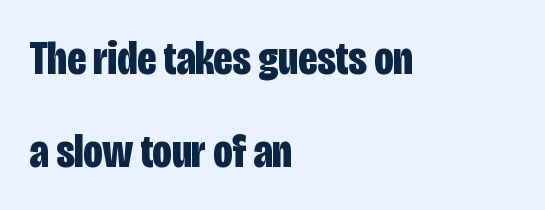
{"serif": "no", "italic": "no", "bold": "yes", "weight": "bold", "width": "condensed", "stroke_contrast": "low", "x_height": "large", "monospaced": "no", "underline": "no", "align": "left", "line_spacing": "loose", "line_spacing_ratio": 1.94, "letter_spacing": "normal", "letter_spacing_em": 0.0, "glyph_px": 48}
